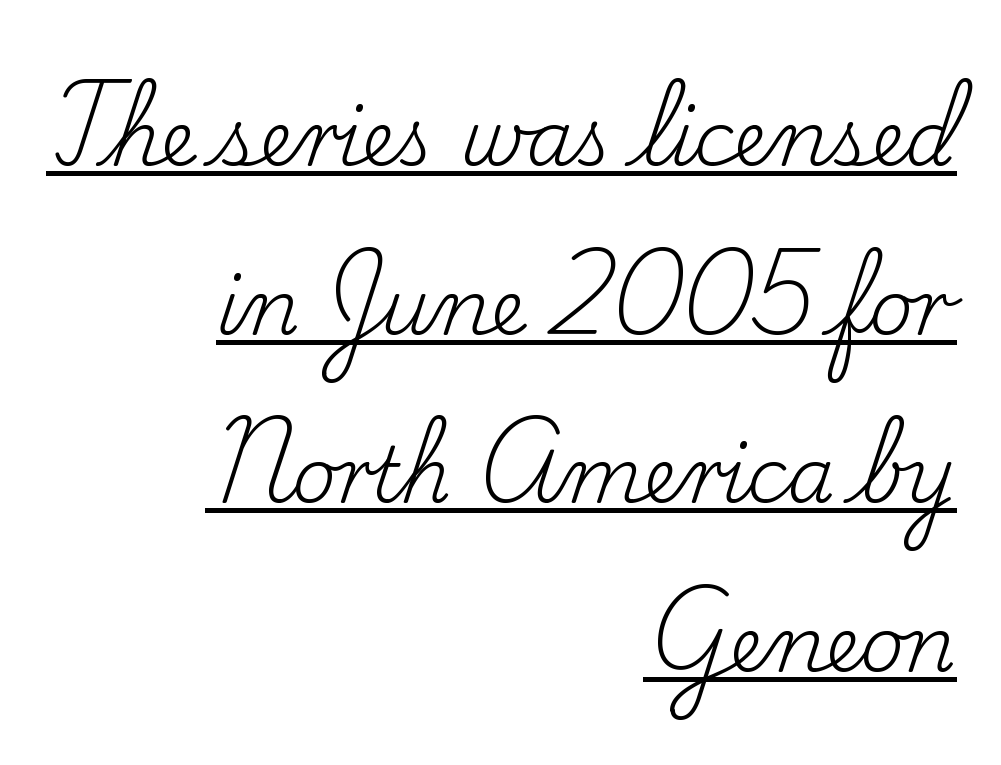
{"serif": "yes", "bold": "no", "weight": "regular", "width": "normal", "stroke_contrast": "low", "x_height": "small", "monospaced": "no", "underline": "yes", "align": "right", "line_spacing": "loose", "line_spacing_ratio": 2.22, "letter_spacing": "normal", "letter_spacing_em": 0.0, "glyph_px": 76}
